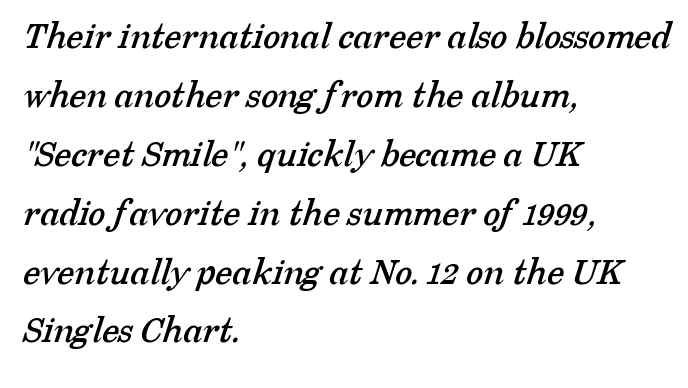
Q: Is the typeface a serif or a sans-serif typeface? A: Serif.
Q: Is the text underlined? A: No.
Q: How is the paragraph aligned? A: Left-aligned.
Q: Is the spacing between letters normal or unusually wide? A: Normal.
Q: Is the spacing between lines tight, normal or loose? A: Normal.
Q: Width (condensed, normal, or wide)? A: Normal.
Q: Stroke contrast? A: Low.
Q: x-height? A: Medium.
Q: Monospaced? A: No.
